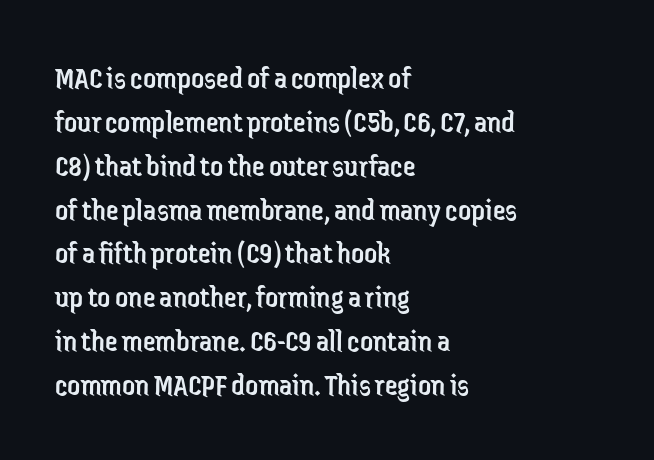
{"serif": "no", "italic": "no", "bold": "no", "weight": "regular", "width": "condensed", "stroke_contrast": "low", "x_height": "medium", "monospaced": "no", "underline": "no", "align": "left", "line_spacing": "normal", "line_spacing_ratio": 1.37, "letter_spacing": "normal", "letter_spacing_em": 0.0, "glyph_px": 32}
